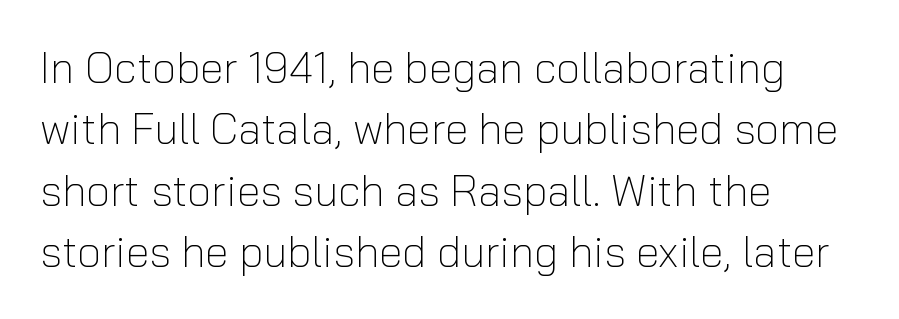
Q: Is the text bold? A: No.
Q: Is the text italic (slanted)? A: No, it is upright.
Q: Is the typeface a serif or a sans-serif typeface? A: Sans-serif.
Q: Is the text underlined? A: No.
Q: How is the paragraph aligned? A: Left-aligned.
Q: Is the spacing between letters normal or unusually wide? A: Normal.
Q: Is the spacing between lines tight, normal or loose? A: Normal.
Q: Width (condensed, normal, or wide)? A: Normal.
Q: Stroke contrast? A: Low.
Q: x-height? A: Medium.
Q: Monospaced? A: No.
